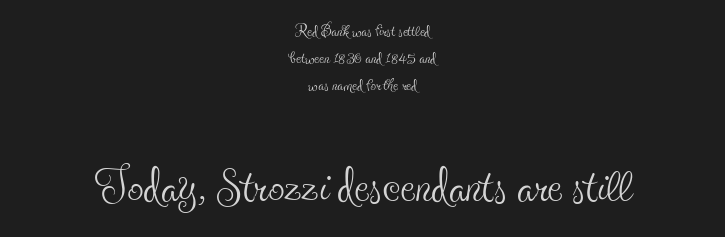
Small tapered or slab feet sit at the stroke ends, so this counts as serif. Horizontal alignment here is central, giving a formal, balanced look. No word sits above an underline. How are the letters spaced? Ordinarily, with no added tracking. Here the designer chose a conventional face with non-uniform glyph widths.
